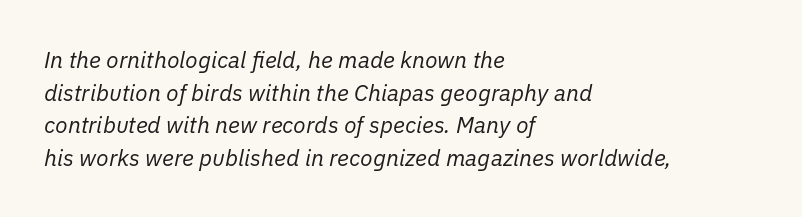
Q: Is the text bold? A: No.
Q: Is the text italic (slanted)? A: Yes, it leans right by about 11 degrees.
Q: Is the text underlined? A: No.
Q: How is the paragraph aligned? A: Left-aligned.
Q: Is the spacing between letters normal or unusually wide? A: Normal.
Q: Is the spacing between lines tight, normal or loose? A: Normal.
